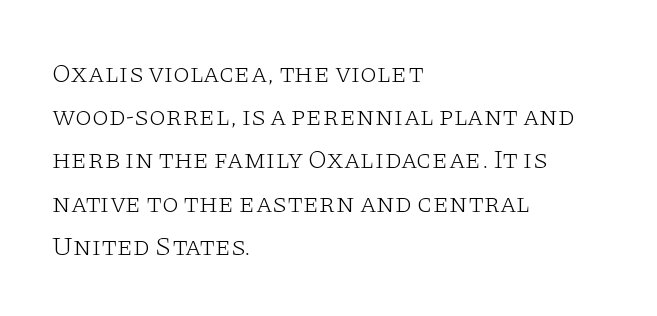
Posture: straight, roman, zero tilt. Notice how descenders clear the ascenders below comfortably — that's standard leading. Visually the block forms a straight wall on the left and a jagged coastline on the right. Descenders hang freely into open space. The type is set solid horizontally, with unmodified tracking. Heft: none added — not bold.
